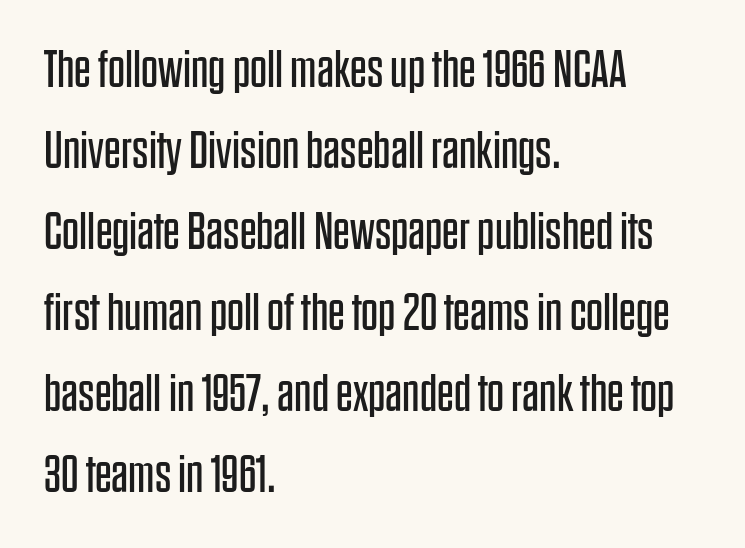
The image shows 53 px regular-weight, condensed sans-serif type, upright; set left-aligned, normal line spacing (1.53x), normal letter spacing, not underlined; low stroke contrast and a large x-height.
